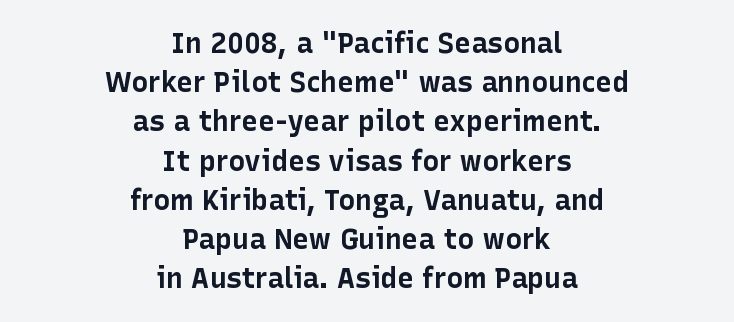
The face used here is rendered with its standard letterfit. Nope, no serifs anywhere on these letters. The zone under the glyphs is completely vacant. Is the block centered? Yes — each line is placed symmetrically about the middle.
